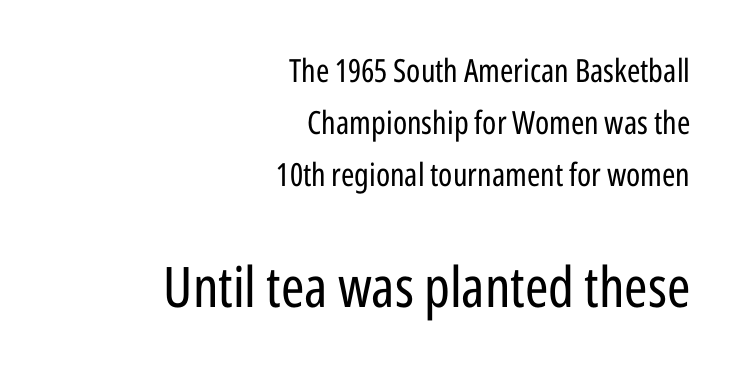
Q: Is the text bold? A: No.
Q: Is the text italic (slanted)? A: No, it is upright.
Q: Is the typeface a serif or a sans-serif typeface? A: Sans-serif.
Q: Is the text underlined? A: No.
Q: How is the paragraph aligned? A: Right-aligned.
Q: Is the spacing between letters normal or unusually wide? A: Normal.
Q: Is the spacing between lines tight, normal or loose? A: Normal.
Q: Which block of text is set in a larger size, the first (top) or the second (bottom)? A: The second (bottom) one.
Q: Width (condensed, normal, or wide)? A: Condensed.
Q: Stroke contrast? A: Low.
Q: x-height? A: Medium.
Q: Monospaced? A: No.
